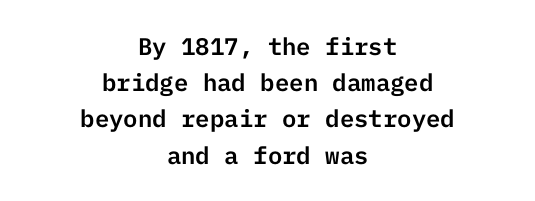
Q: Is the text italic (slanted)? A: No, it is upright.
Q: Is the text underlined? A: No.
Q: How is the paragraph aligned? A: Centered.
Q: Is the spacing between letters normal or unusually wide? A: Normal.
Q: Is the spacing between lines tight, normal or loose? A: Normal.
